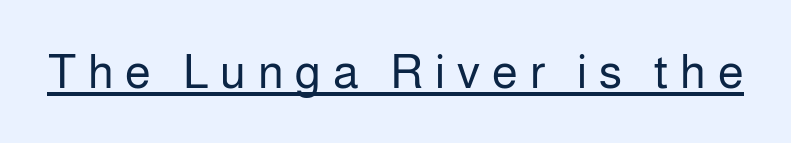
{"serif": "no", "italic": "no", "bold": "no", "weight": "regular", "width": "normal", "stroke_contrast": "low", "x_height": "medium", "monospaced": "no", "underline": "yes", "letter_spacing": "wide", "letter_spacing_em": 0.25, "glyph_px": 47}
